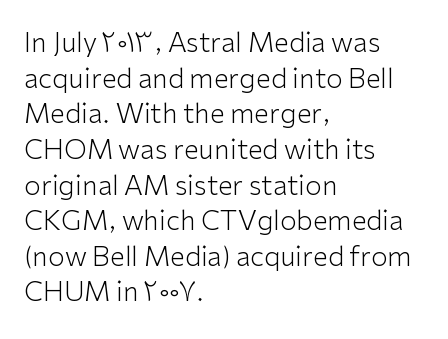
{"italic": "no", "bold": "no", "underline": "no", "align": "left", "line_spacing": "normal", "line_spacing_ratio": 1.32, "letter_spacing": "normal", "letter_spacing_em": 0.0, "glyph_px": 27}
